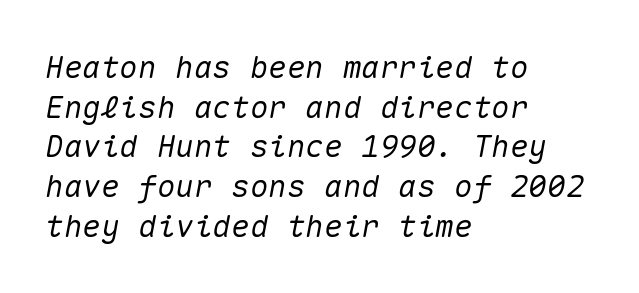
{"italic": "yes", "lean": "right", "slant_degrees": 10, "width": "normal", "stroke_contrast": "medium", "x_height": "medium", "monospaced": "yes", "underline": "no", "align": "left", "line_spacing": "normal", "line_spacing_ratio": 1.28, "letter_spacing": "normal", "letter_spacing_em": 0.0, "glyph_px": 31}
